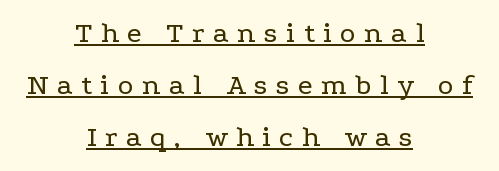
The image shows 30 px regular-weight, wide serif type, upright; set centered, line spacing 1.74x, unusually wide letter spacing (+0.28 em), underlined; low stroke contrast and a medium x-height.
